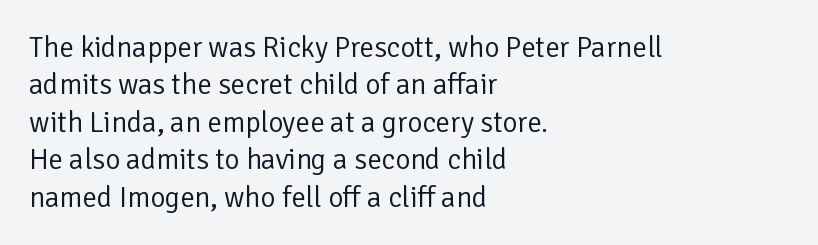
The image shows 29 px regular-weight sans-serif type, upright; set left-aligned, normal line spacing (1.29x), normal letter spacing, not underlined; low stroke contrast and a medium x-height.
